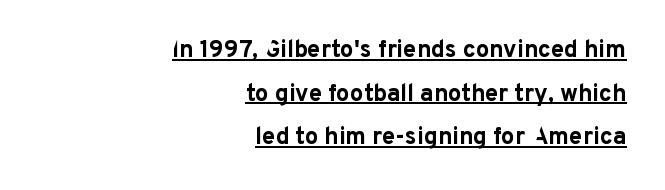
Q: Is the text bold? A: Yes.
Q: Is the text italic (slanted)? A: No, it is upright.
Q: Is the text underlined? A: Yes.
Q: How is the paragraph aligned? A: Right-aligned.
Q: Is the spacing between letters normal or unusually wide? A: Normal.
